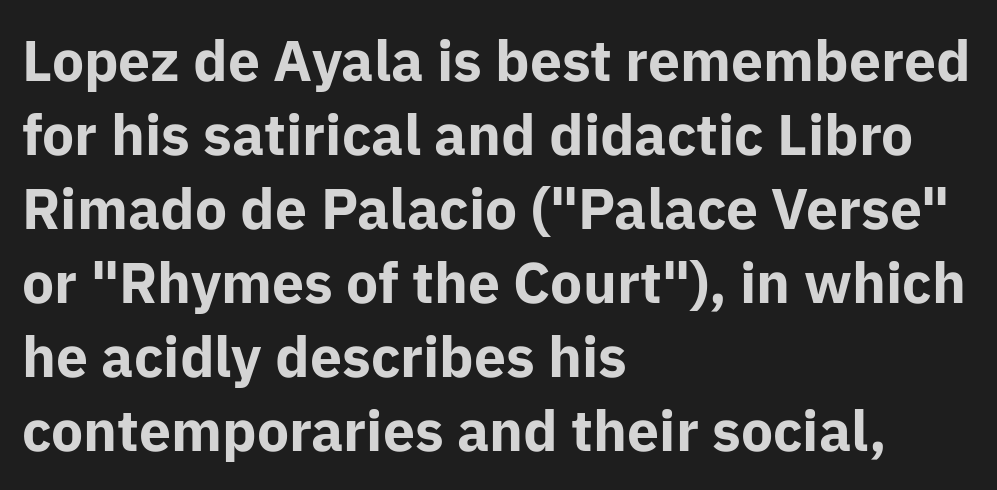
The image shows 57 px bold sans-serif type, upright; set left-aligned, normal line spacing (1.3x), normal letter spacing, not underlined; low stroke contrast and a medium x-height.
